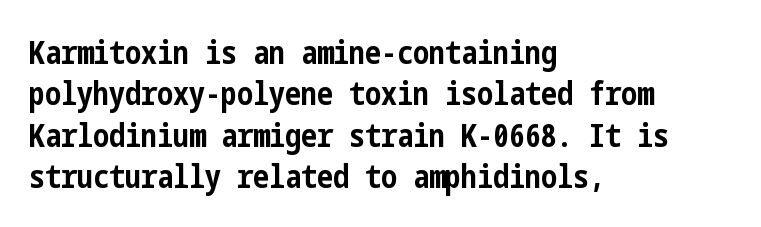
Line beginnings align vertically; line endings do not. How are the letters spaced? Ordinarily, with no added tracking. Nobody drew a line under any word here. Interline gaps are of average width in this sample. These lines are composed in type without serifs.
